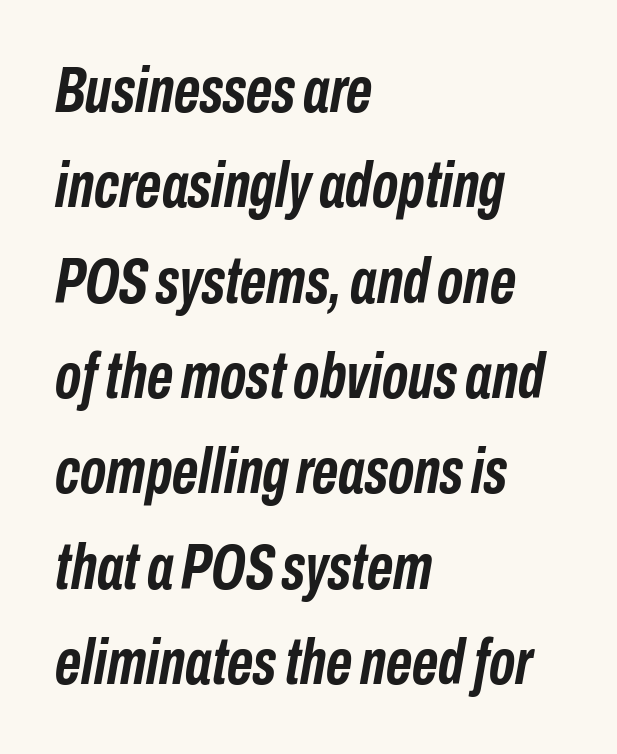
Q: Is the text bold? A: Yes.
Q: Is the text italic (slanted)? A: Yes, it leans right by about 10 degrees.
Q: Is the text underlined? A: No.
Q: How is the paragraph aligned? A: Left-aligned.
Q: Is the spacing between letters normal or unusually wide? A: Normal.
Q: Is the spacing between lines tight, normal or loose? A: Normal.
Q: Width (condensed, normal, or wide)? A: Condensed.
Q: Stroke contrast? A: Low.
Q: x-height? A: Medium.
Q: Monospaced? A: No.
